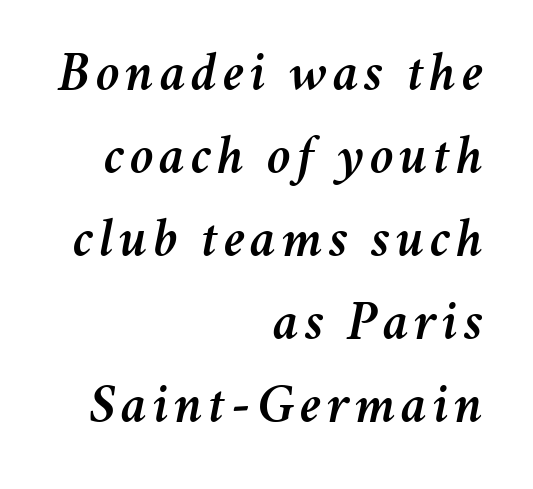
The image shows 55 px text type, italic (leaning right); set right-aligned, normal line spacing (1.51x), not underlined; medium stroke contrast and a medium x-height.
